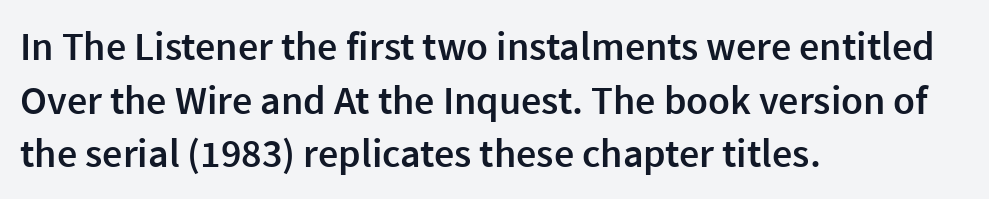
The image shows 40 px semibold sans-serif type, upright; set left-aligned, normal line spacing (1.34x), normal letter spacing, not underlined; a medium x-height.
